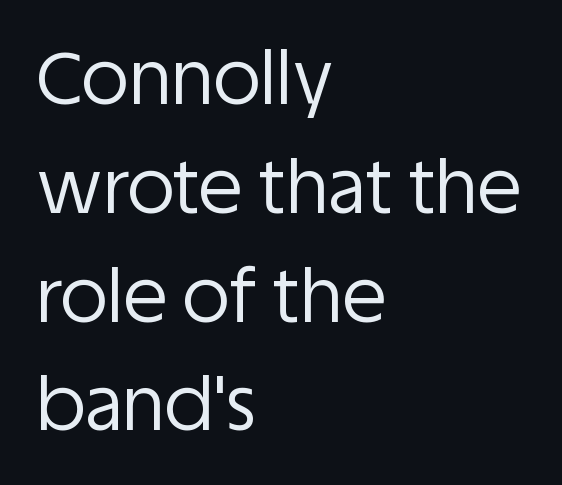
Q: Is the text bold? A: No.
Q: Is the text italic (slanted)? A: No, it is upright.
Q: Is the typeface a serif or a sans-serif typeface? A: Sans-serif.
Q: Is the text underlined? A: No.
Q: How is the paragraph aligned? A: Left-aligned.
Q: Is the spacing between letters normal or unusually wide? A: Normal.
Q: Is the spacing between lines tight, normal or loose? A: Normal.
Q: Width (condensed, normal, or wide)? A: Normal.
Q: Stroke contrast? A: Low.
Q: x-height? A: Large.
Q: Monospaced? A: No.
